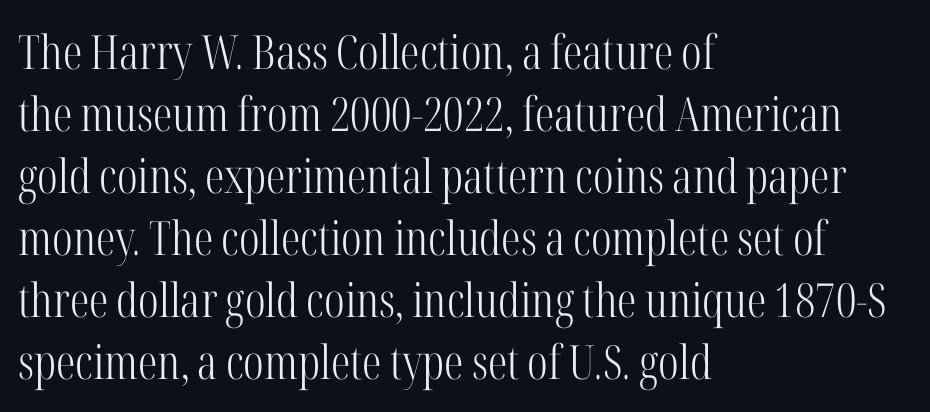
The string is rendered with underlining switched off. Each new line begins a customary step beneath the previous one. The face used here is rendered with its standard letterfit. The strokes are not fattened; the text isn't bold.
